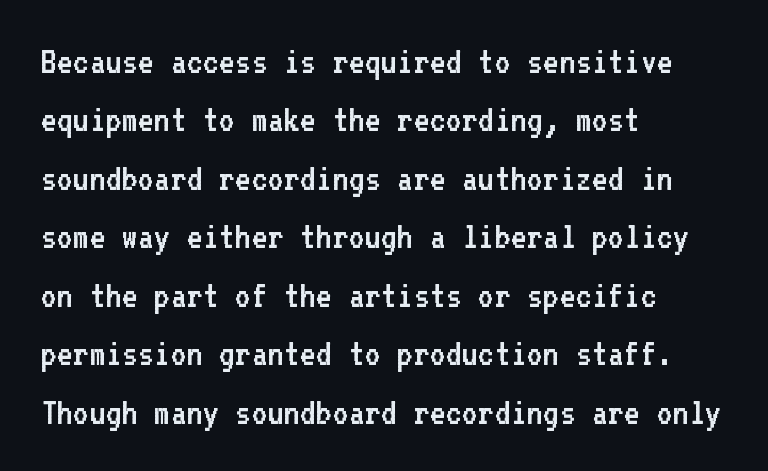
Q: Is the text bold? A: No.
Q: Is the text italic (slanted)? A: No, it is upright.
Q: Is the typeface a serif or a sans-serif typeface? A: Sans-serif.
Q: Is the text underlined? A: No.
Q: How is the paragraph aligned? A: Left-aligned.
Q: Is the spacing between letters normal or unusually wide? A: Normal.
Q: Is the spacing between lines tight, normal or loose? A: Normal.
Q: Width (condensed, normal, or wide)? A: Normal.
Q: Stroke contrast? A: Low.
Q: x-height? A: Medium.
Q: Monospaced? A: Yes.
